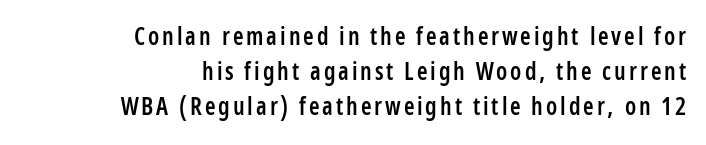
{"italic": "no", "bold": "semi", "underline": "no", "align": "right", "line_spacing": "normal", "line_spacing_ratio": 1.46, "glyph_px": 24}
